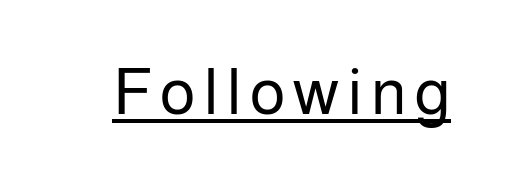
{"serif": "no", "italic": "no", "bold": "no", "weight": "regular", "width": "normal", "stroke_contrast": "low", "x_height": "medium", "monospaced": "no", "underline": "yes", "glyph_px": 65}
